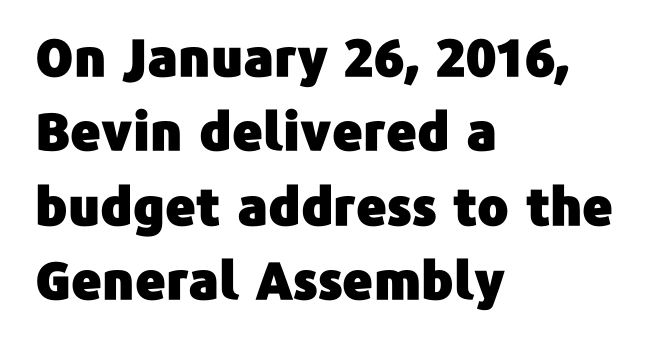
{"serif": "no", "italic": "no", "width": "normal", "stroke_contrast": "low", "x_height": "medium", "monospaced": "no", "underline": "no", "align": "left", "line_spacing": "normal", "line_spacing_ratio": 1.43, "letter_spacing": "normal", "letter_spacing_em": 0.0, "glyph_px": 52}
